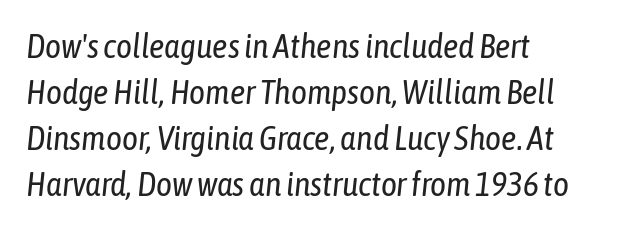
The vertical gap from one line to the next is medium. The face used here has a pronounced slope to its letters. A light-to-regular cut is what we see here. One-word summary of the alignment: left.
